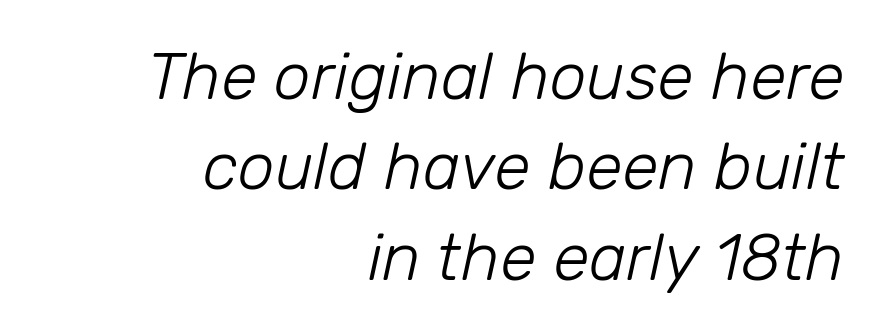
{"italic": "yes", "lean": "right", "slant_degrees": 12, "bold": "no", "weight": "light", "width": "normal", "stroke_contrast": "low", "x_height": "medium", "monospaced": "no", "underline": "no", "align": "right", "line_spacing": "normal", "line_spacing_ratio": 1.37, "letter_spacing": "normal", "letter_spacing_em": 0.0, "glyph_px": 66}
